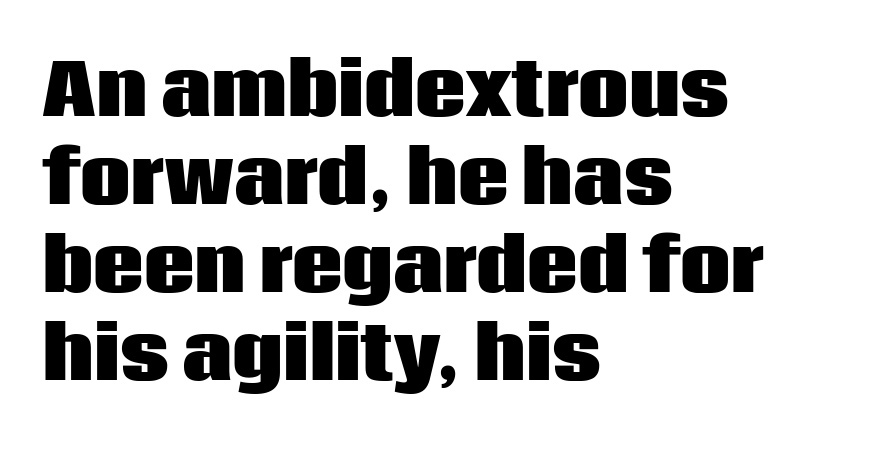
The lines are quadded left. A typesetter would call this proportional, since set widths differ per character. The text was rendered using a sans face with plain stroke endings. This sample uses plain, unmodified letter spacing. The glyphs have the mass of a bold cut. Unlike italic type, these characters show no tilt at all.
